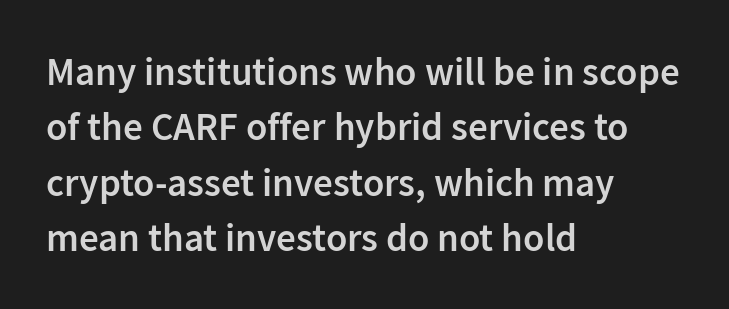
The image shows 39 px semibold sans-serif type, upright; set left-aligned, normal line spacing (1.42x), normal letter spacing, not underlined; low stroke contrast and a medium x-height.
